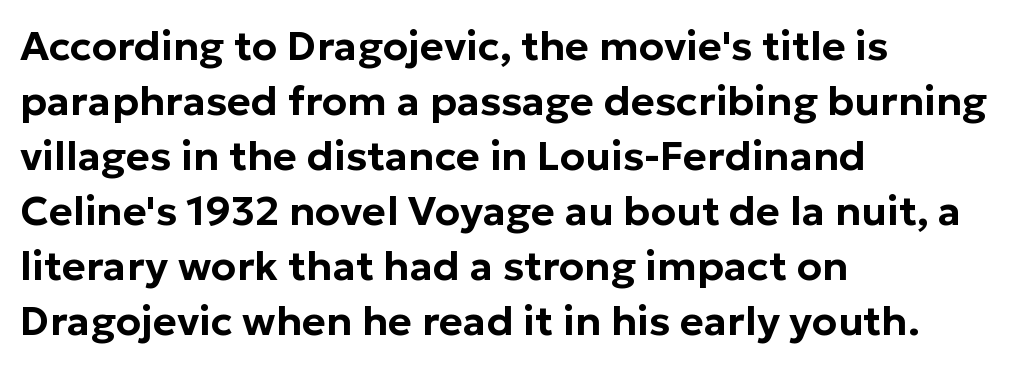
The image shows 41 px sans-serif type, upright; set left-aligned, normal line spacing (1.34x), normal letter spacing, not underlined; low stroke contrast and a medium x-height.
